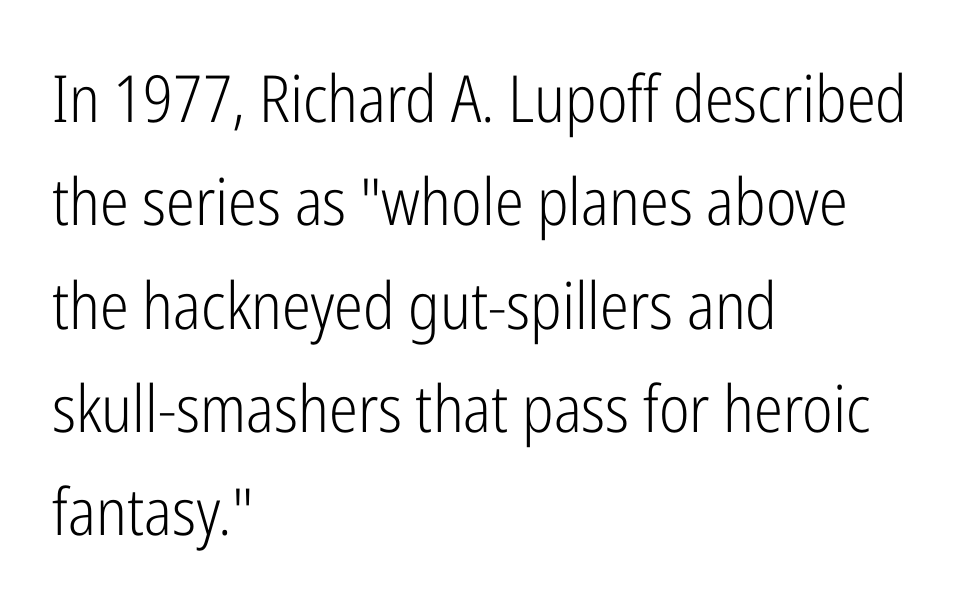
Q: Is the text bold? A: No.
Q: Is the text italic (slanted)? A: No, it is upright.
Q: Is the typeface a serif or a sans-serif typeface? A: Sans-serif.
Q: Is the text underlined? A: No.
Q: How is the paragraph aligned? A: Left-aligned.
Q: Is the spacing between letters normal or unusually wide? A: Normal.
Q: Is the spacing between lines tight, normal or loose? A: Normal.
Q: Width (condensed, normal, or wide)? A: Condensed.
Q: Stroke contrast? A: Low.
Q: x-height? A: Medium.
Q: Monospaced? A: No.
